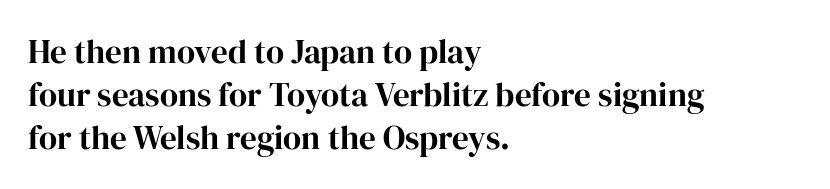
Q: Is the text bold? A: Yes.
Q: Is the text italic (slanted)? A: No, it is upright.
Q: Is the typeface a serif or a sans-serif typeface? A: Serif.
Q: Is the text underlined? A: No.
Q: How is the paragraph aligned? A: Left-aligned.
Q: Is the spacing between letters normal or unusually wide? A: Normal.
Q: Is the spacing between lines tight, normal or loose? A: Normal.
Q: Width (condensed, normal, or wide)? A: Normal.
Q: Stroke contrast? A: High.
Q: x-height? A: Medium.
Q: Monospaced? A: No.
